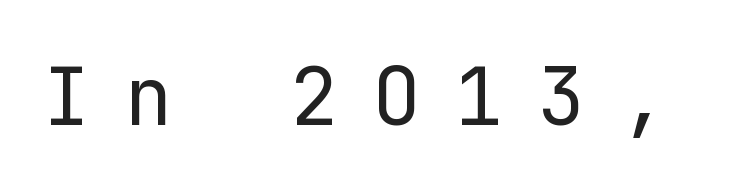
{"serif": "no", "italic": "no", "bold": "no", "weight": "regular", "width": "normal", "stroke_contrast": "low", "x_height": "medium", "underline": "no", "letter_spacing": "wide", "letter_spacing_em": 0.43, "glyph_px": 80}
